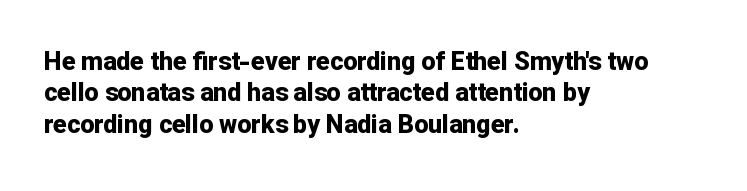
{"italic": "no", "bold": "yes", "underline": "no", "align": "left", "line_spacing": "normal", "line_spacing_ratio": 1.26, "letter_spacing": "normal", "letter_spacing_em": 0.0, "glyph_px": 25}
